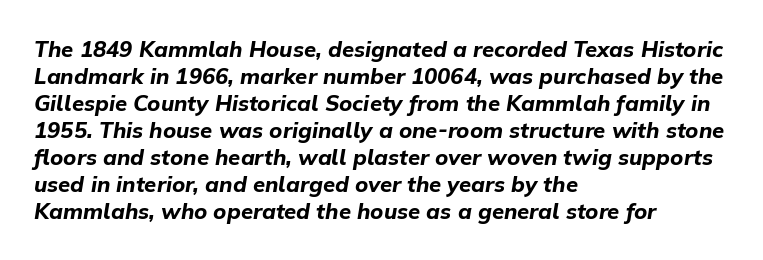
The image shows 22 px bold type, italic (leaning right); set left-aligned, line spacing 1.23x, normal letter spacing, not underlined.
